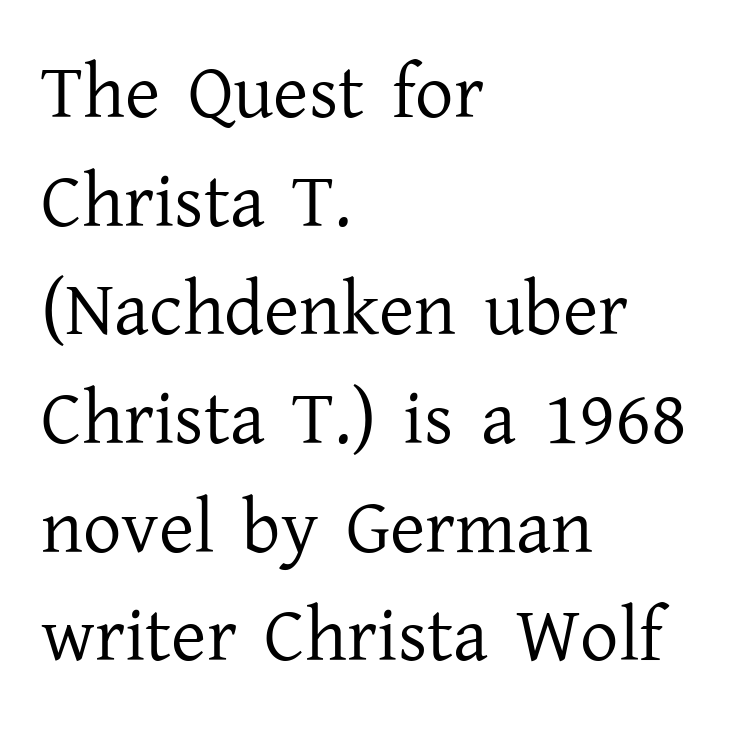
The image shows 76 px regular-weight serif type, upright; set left-aligned, normal line spacing (1.43x), normal letter spacing, not underlined; low stroke contrast and a medium x-height.
